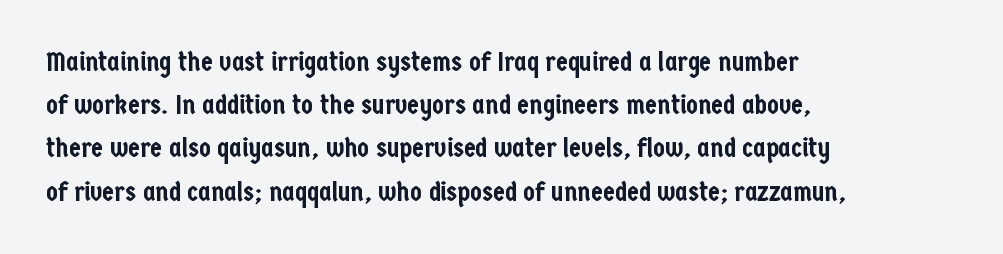
Q: Is the text italic (slanted)? A: No, it is upright.
Q: Is the text underlined? A: No.
Q: How is the paragraph aligned? A: Left-aligned.
Q: Is the spacing between letters normal or unusually wide? A: Normal.
Q: Is the spacing between lines tight, normal or loose? A: Normal.
